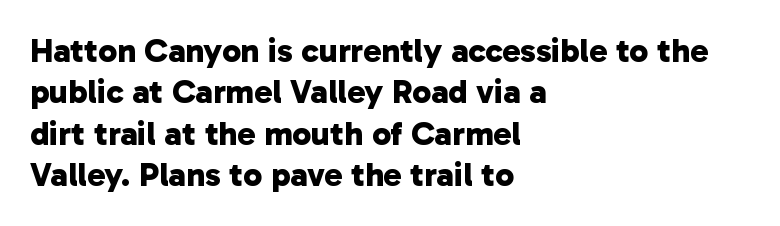
Q: Is the text bold? A: Yes.
Q: Is the typeface a serif or a sans-serif typeface? A: Sans-serif.
Q: Is the text underlined? A: No.
Q: How is the paragraph aligned? A: Left-aligned.
Q: Is the spacing between letters normal or unusually wide? A: Normal.
Q: Width (condensed, normal, or wide)? A: Normal.
Q: Stroke contrast? A: Low.
Q: x-height? A: Medium.
Q: Monospaced? A: No.
